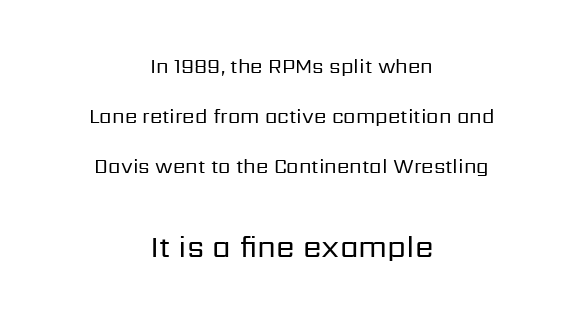
Q: Is the text bold? A: No.
Q: Is the text italic (slanted)? A: No, it is upright.
Q: Is the typeface a serif or a sans-serif typeface? A: Sans-serif.
Q: Is the text underlined? A: No.
Q: How is the paragraph aligned? A: Centered.
Q: Is the spacing between letters normal or unusually wide? A: Normal.
Q: Is the spacing between lines tight, normal or loose? A: Loose.
Q: Which block of text is set in a larger size, the first (top) or the second (bottom)? A: The second (bottom) one.
Q: Width (condensed, normal, or wide)? A: Normal.
Q: Stroke contrast? A: Low.
Q: x-height? A: Medium.
Q: Monospaced? A: No.
